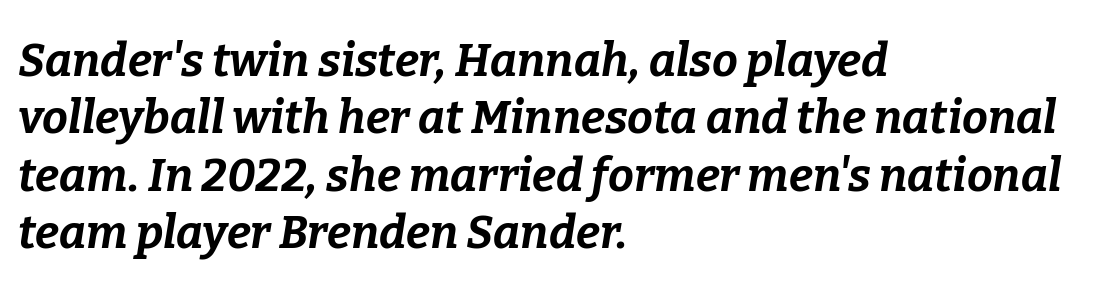
{"italic": "yes", "lean": "right", "slant_degrees": 9, "bold": "yes", "weight": "bold", "width": "normal", "stroke_contrast": "low", "x_height": "medium", "monospaced": "no", "underline": "no", "align": "left", "line_spacing": "normal", "line_spacing_ratio": 1.25, "letter_spacing": "normal", "letter_spacing_em": 0.0, "glyph_px": 46}
